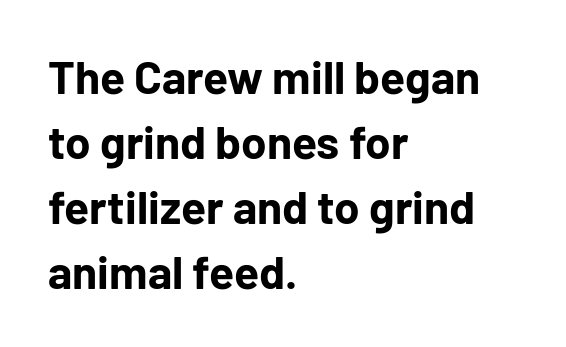
{"serif": "no", "italic": "no", "bold": "yes", "weight": "bold", "width": "normal", "stroke_contrast": "low", "x_height": "medium", "monospaced": "no", "underline": "no", "align": "left", "line_spacing": "normal", "line_spacing_ratio": 1.41, "letter_spacing": "normal", "letter_spacing_em": 0.0, "glyph_px": 46}
